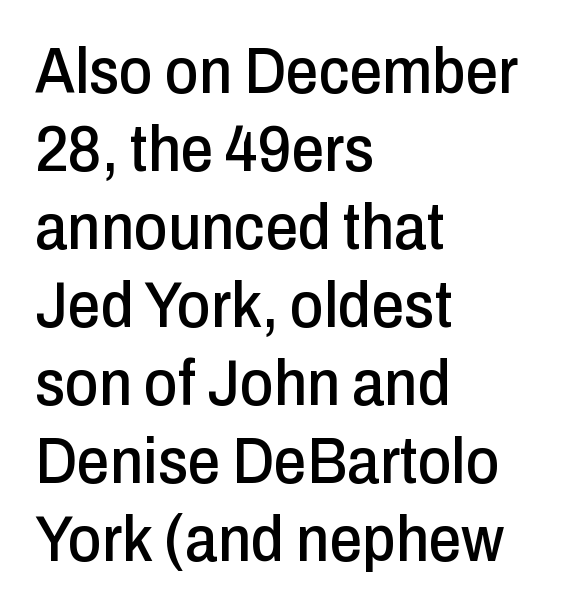
The image shows 65 px condensed sans-serif type, upright; set left-aligned, line spacing 1.2x, normal letter spacing, not underlined; low stroke contrast and a medium x-height.
